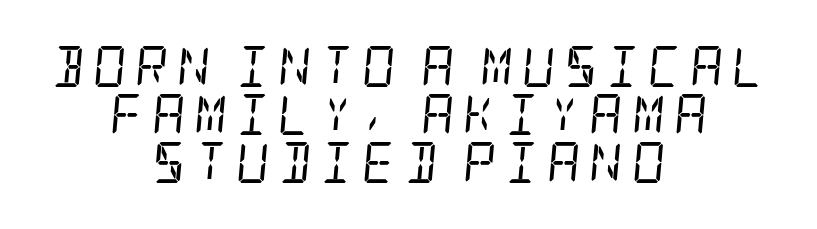
{"serif": "yes", "italic": "yes", "lean": "right", "slant_degrees": 5, "bold": "no", "weight": "regular", "width": "condensed", "stroke_contrast": "low", "x_height": "large", "underline": "no", "align": "center", "line_spacing_ratio": 1.17, "letter_spacing": "wide", "letter_spacing_em": 0.21, "glyph_px": 41}
